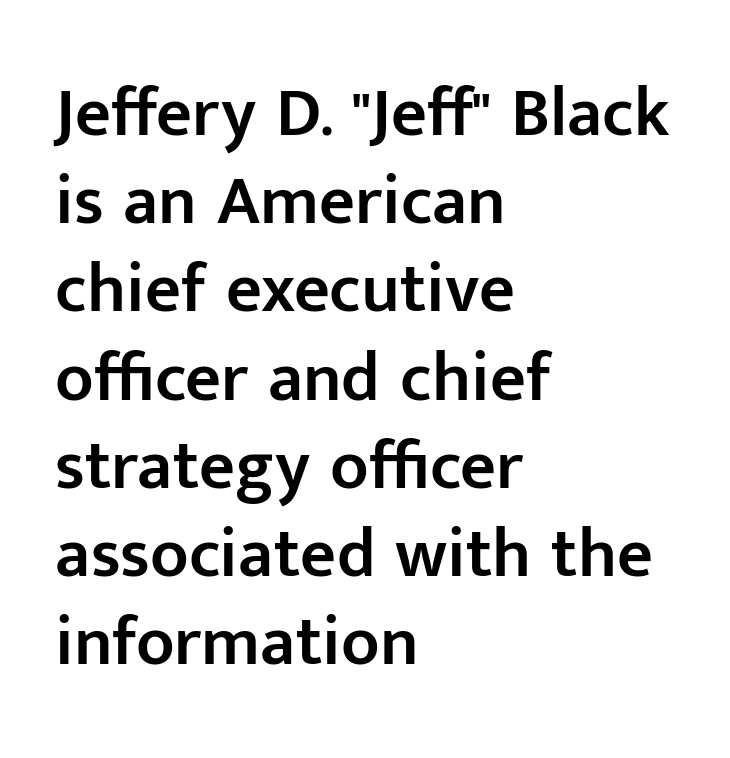
The image shows 70 px semibold sans-serif type, upright; set left-aligned, normal line spacing (1.26x), normal letter spacing, not underlined; low stroke contrast and a medium x-height.
